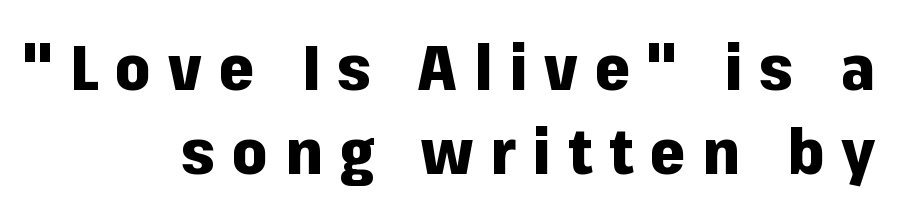
Q: Is the text bold? A: Yes.
Q: Is the text italic (slanted)? A: No, it is upright.
Q: Is the typeface a serif or a sans-serif typeface? A: Sans-serif.
Q: Is the text underlined? A: No.
Q: How is the paragraph aligned? A: Right-aligned.
Q: Is the spacing between letters normal or unusually wide? A: Unusually wide.
Q: Is the spacing between lines tight, normal or loose? A: Normal.
Q: Width (condensed, normal, or wide)? A: Normal.
Q: Stroke contrast? A: Low.
Q: x-height? A: Medium.
Q: Monospaced? A: No.
